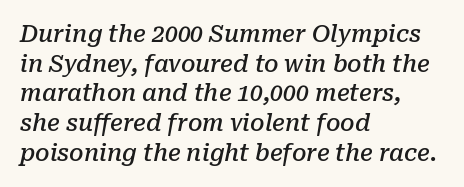
The typography opts for an oblique posture over an upright one. These lines sit exactly where default settings would place them. Clear beneath every line of the passage. The line texture is even and compact thanks to regular tracking. Line starts are locked; line ends wander. Notice the strokes are somewhat thickened but not fully heavy: this is a semibold.
